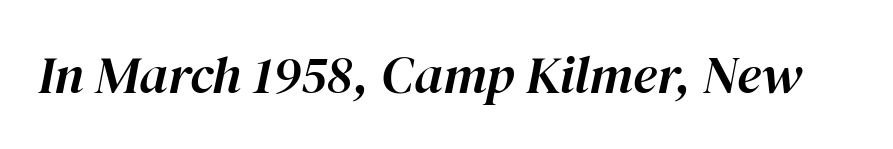
Q: Is the text italic (slanted)? A: Yes, it leans right by about 12 degrees.
Q: Is the text underlined? A: No.
Q: Is the spacing between letters normal or unusually wide? A: Normal.
Q: Width (condensed, normal, or wide)? A: Normal.
Q: Stroke contrast? A: High.
Q: x-height? A: Medium.
Q: Monospaced? A: No.
